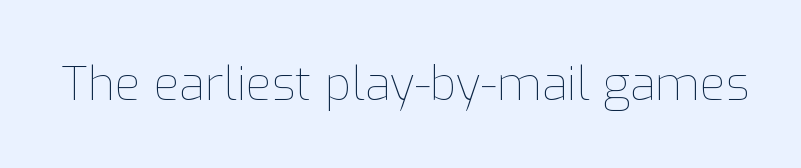
The image shows 47 px thin type, upright; set normal letter spacing, not underlined; low stroke contrast and a medium x-height.
